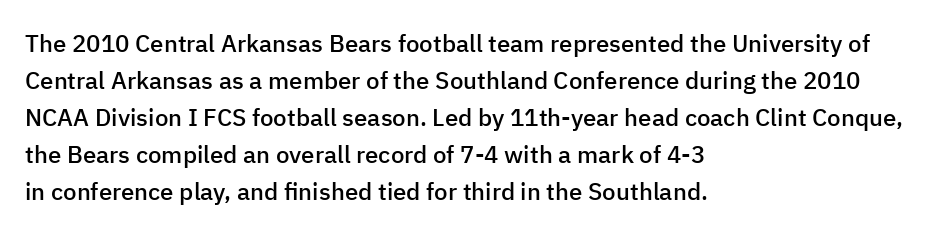
Leading matches the norm, producing a regular column. This is roman type, the default non-slanted kind. Students, note that the glyphs here touch the page at normal intervals. Anything drawn beneath the words? Only blank space.
